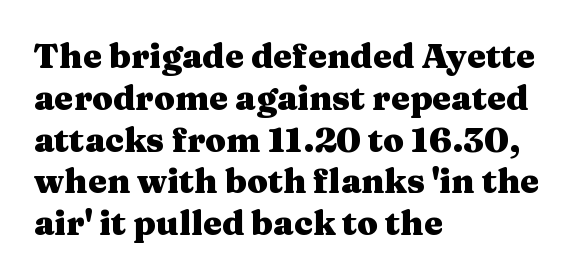
Q: Is the text bold? A: Yes.
Q: Is the text italic (slanted)? A: No, it is upright.
Q: Is the typeface a serif or a sans-serif typeface? A: Serif.
Q: Is the text underlined? A: No.
Q: How is the paragraph aligned? A: Left-aligned.
Q: Is the spacing between letters normal or unusually wide? A: Normal.
Q: Width (condensed, normal, or wide)? A: Wide.
Q: Stroke contrast? A: Medium.
Q: x-height? A: Medium.
Q: Monospaced? A: No.
